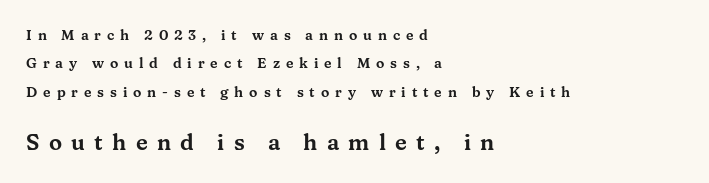
{"italic": "no", "underline": "no", "align": "left", "line_spacing": "loose", "line_spacing_ratio": 2.02, "letter_spacing": "wide", "letter_spacing_em": 0.42, "larger_block": "second", "size_ratio": 1.57, "glyph_px": 22}
